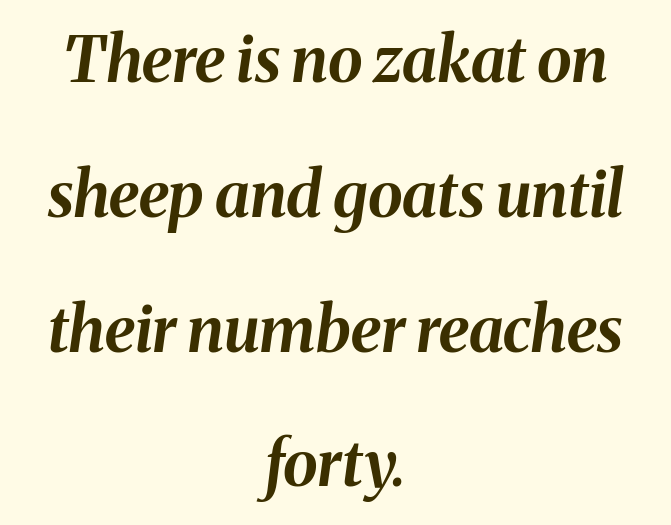
{"italic": "yes", "lean": "right", "slant_degrees": 8, "bold": "yes", "weight": "bold", "width": "normal", "stroke_contrast": "medium", "x_height": "medium", "monospaced": "no", "underline": "no", "align": "center", "line_spacing": "loose", "line_spacing_ratio": 2.14, "letter_spacing": "normal", "letter_spacing_em": 0.0, "glyph_px": 63}
